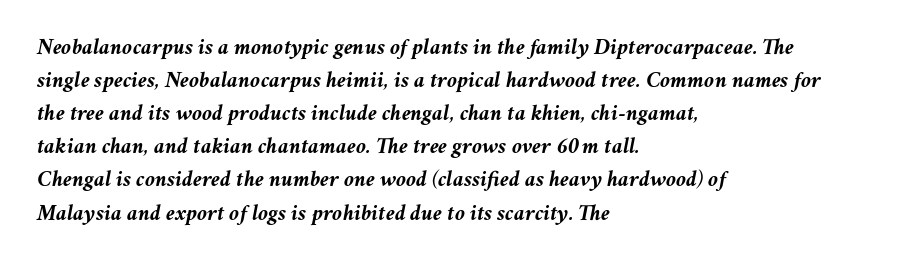
Q: Is the text bold? A: Yes.
Q: Is the text italic (slanted)? A: Yes, it leans right by about 11 degrees.
Q: Is the text underlined? A: No.
Q: How is the paragraph aligned? A: Left-aligned.
Q: Is the spacing between letters normal or unusually wide? A: Normal.
Q: Is the spacing between lines tight, normal or loose? A: Normal.
